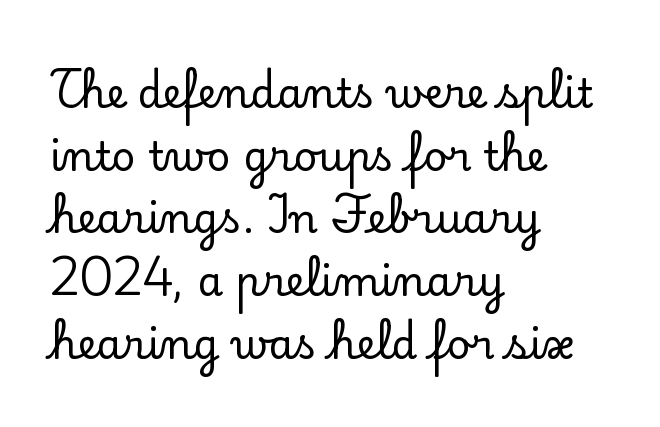
{"serif": "yes", "italic": "no", "width": "normal", "stroke_contrast": "low", "x_height": "small", "monospaced": "no", "underline": "no", "align": "left", "line_spacing": "normal", "line_spacing_ratio": 1.53, "letter_spacing": "normal", "letter_spacing_em": 0.0, "glyph_px": 41}
